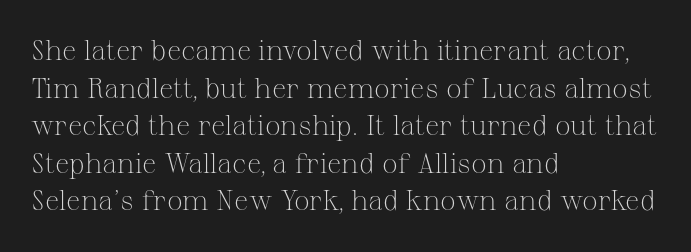
{"serif": "yes", "italic": "no", "bold": "no", "weight": "light", "width": "normal", "stroke_contrast": "medium", "x_height": "medium", "monospaced": "no", "underline": "no", "align": "left", "line_spacing": "normal", "line_spacing_ratio": 1.34, "letter_spacing": "normal", "letter_spacing_em": 0.0, "glyph_px": 28}
